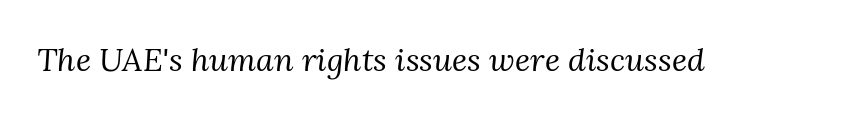
The image shows 32 px regular-weight serif type, italic (leaning right); set normal letter spacing, not underlined; medium stroke contrast and a medium x-height.
